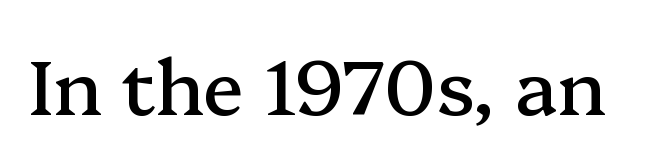
The image shows 76 px serif type, upright; set normal letter spacing, not underlined; medium stroke contrast and a medium x-height.
